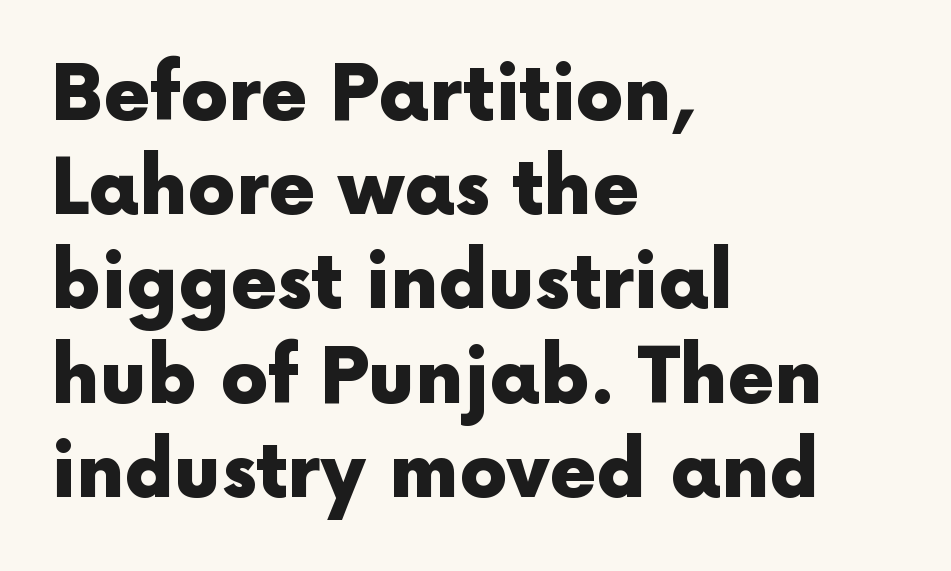
Does the lettering tilt? It doesn't — this is upright. Heavy-handed strokes throughout: this text is bold. Think of a printed novel: that variable character pitch is what you see here. Quick note: underline off. The type is set solid horizontally, with unmodified tracking.
